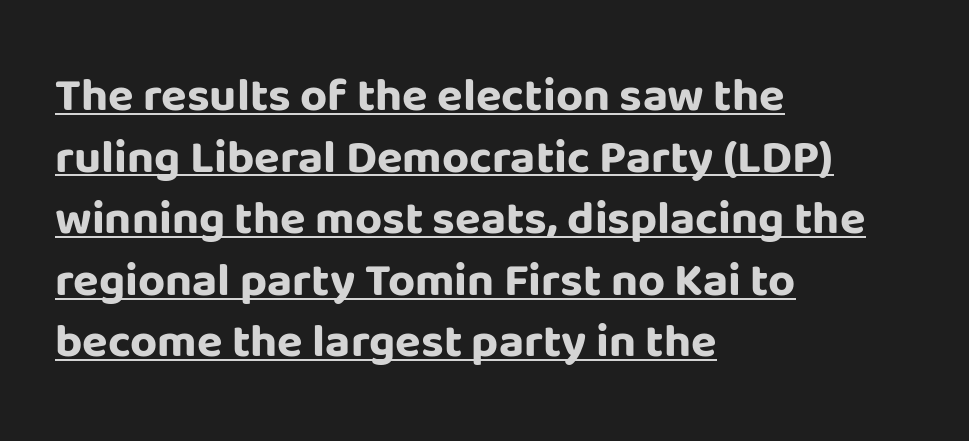
{"serif": "no", "italic": "no", "bold": "yes", "weight": "bold", "width": "normal", "stroke_contrast": "low", "x_height": "large", "monospaced": "no", "underline": "yes", "align": "left", "line_spacing": "normal", "line_spacing_ratio": 1.31, "letter_spacing": "normal", "letter_spacing_em": 0.0, "glyph_px": 47}
